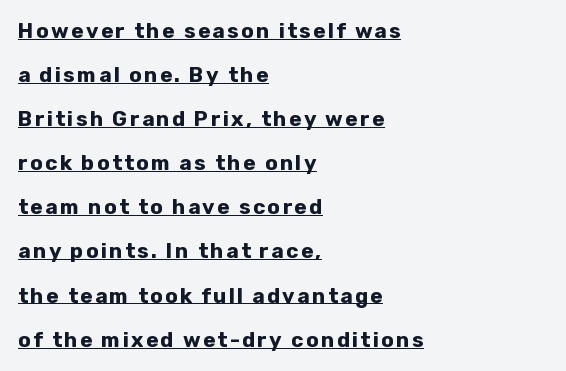
Q: Is the text bold? A: Yes.
Q: Is the text italic (slanted)? A: No, it is upright.
Q: Is the text underlined? A: Yes.
Q: How is the paragraph aligned? A: Left-aligned.
Q: Is the spacing between lines tight, normal or loose? A: Loose.
